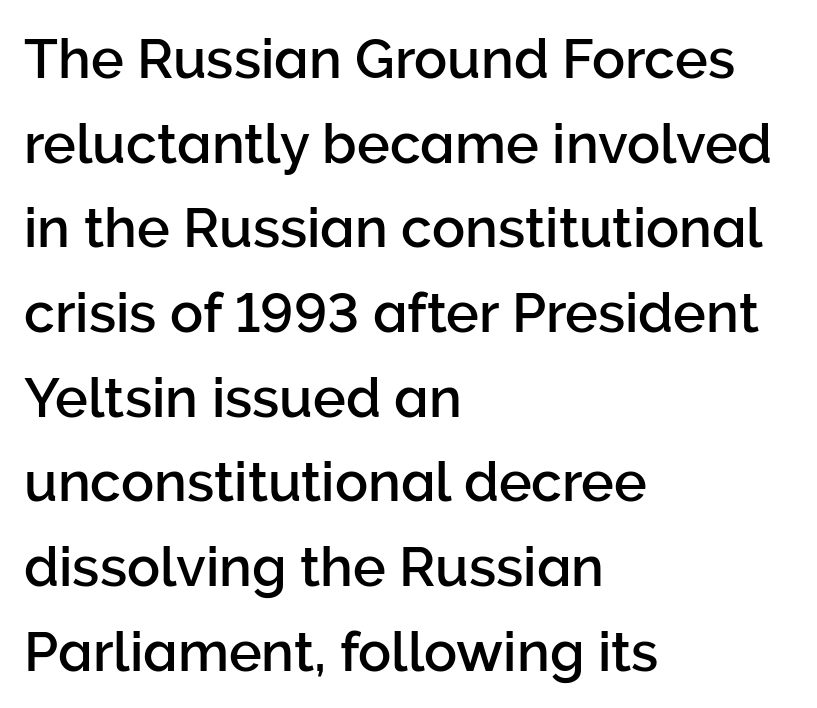
Q: Is the text italic (slanted)? A: No, it is upright.
Q: Is the typeface a serif or a sans-serif typeface? A: Sans-serif.
Q: Is the text underlined? A: No.
Q: How is the paragraph aligned? A: Left-aligned.
Q: Is the spacing between letters normal or unusually wide? A: Normal.
Q: Is the spacing between lines tight, normal or loose? A: Normal.
Q: Width (condensed, normal, or wide)? A: Normal.
Q: Stroke contrast? A: Low.
Q: x-height? A: Medium.
Q: Monospaced? A: No.
